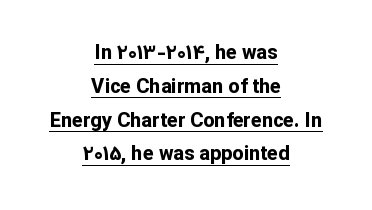
{"italic": "no", "bold": "yes", "underline": "yes", "align": "center", "line_spacing": "normal", "line_spacing_ratio": 1.69, "letter_spacing": "normal", "letter_spacing_em": 0.0, "glyph_px": 20}
